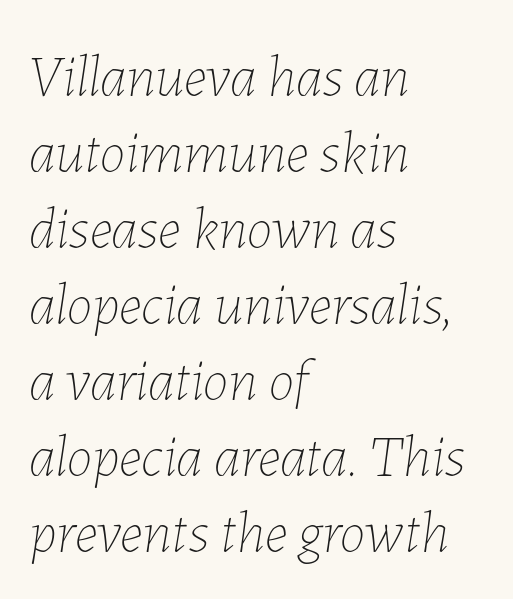
The compositor pushed each line to the left boundary. Rows of type keep a routine distance in the vertical direction. Just letters on the line, the space beneath them empty. The font's italic variant was chosen for this text. Stroke mass is kept to a normal reading level or below.
